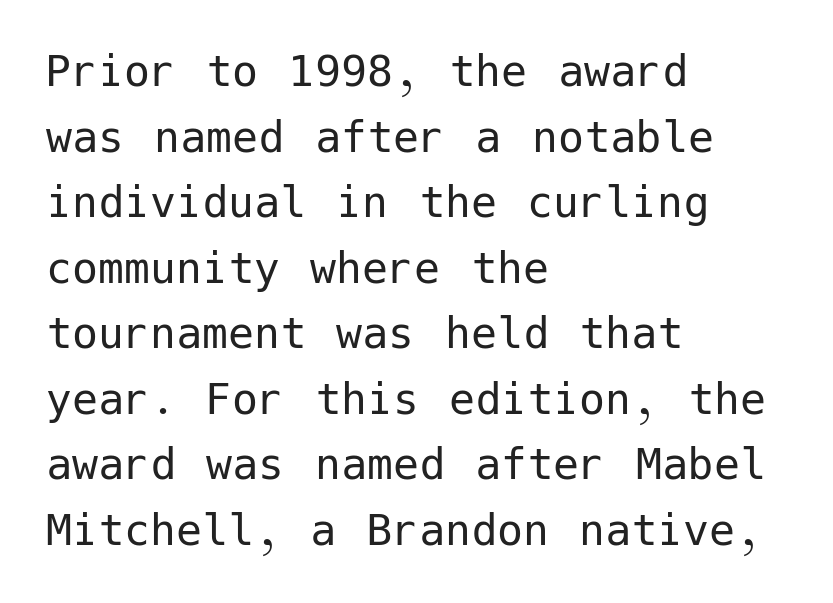
{"serif": "no", "italic": "no", "bold": "no", "weight": "regular", "width": "normal", "stroke_contrast": "low", "x_height": "medium", "underline": "no", "align": "left", "line_spacing": "normal", "line_spacing_ratio": 1.26, "letter_spacing": "normal", "letter_spacing_em": 0.0, "glyph_px": 52}
